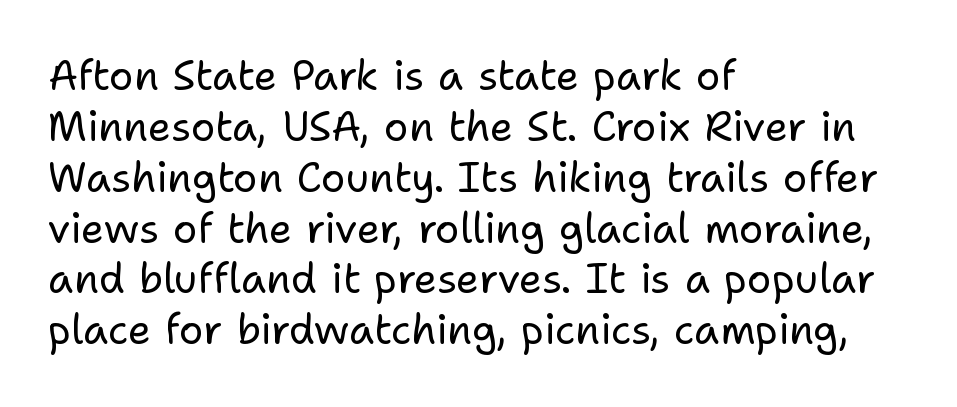
The image shows 41 px regular-weight sans-serif type, upright; set left-aligned, line spacing 1.24x, normal letter spacing, not underlined; low stroke contrast and a medium x-height.
